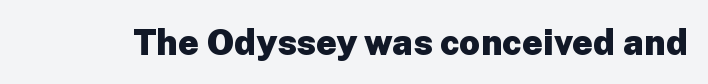
Q: Is the text bold? A: Yes.
Q: Is the text italic (slanted)? A: No, it is upright.
Q: Is the typeface a serif or a sans-serif typeface? A: Sans-serif.
Q: Is the text underlined? A: No.
Q: Is the spacing between letters normal or unusually wide? A: Normal.
Q: Width (condensed, normal, or wide)? A: Normal.
Q: Stroke contrast? A: Low.
Q: x-height? A: Medium.
Q: Monospaced? A: No.
